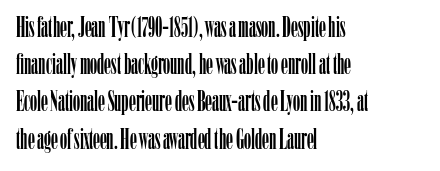
The image shows 28 px condensed serif type, upright; set left-aligned, normal line spacing (1.33x), normal letter spacing, not underlined; low stroke contrast and a medium x-height.
